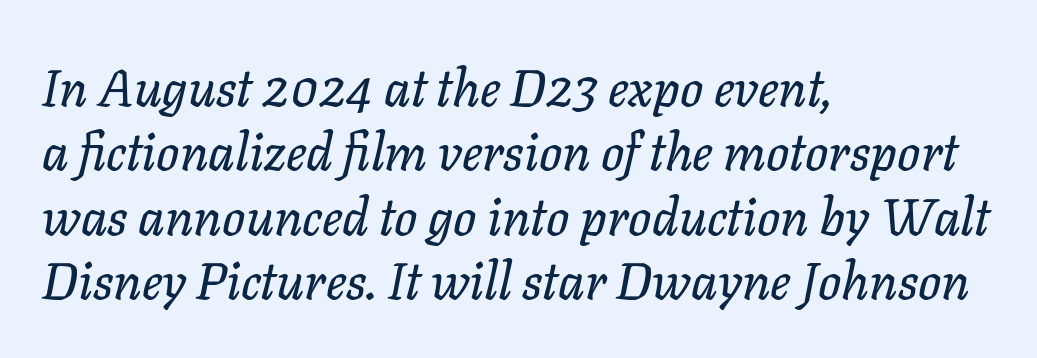
Q: Is the text italic (slanted)? A: Yes, it leans right by about 11 degrees.
Q: Is the text underlined? A: No.
Q: How is the paragraph aligned? A: Left-aligned.
Q: Is the spacing between letters normal or unusually wide? A: Normal.
Q: Is the spacing between lines tight, normal or loose? A: Normal.
Q: Width (condensed, normal, or wide)? A: Normal.
Q: Stroke contrast? A: Low.
Q: x-height? A: Medium.
Q: Monospaced? A: No.
